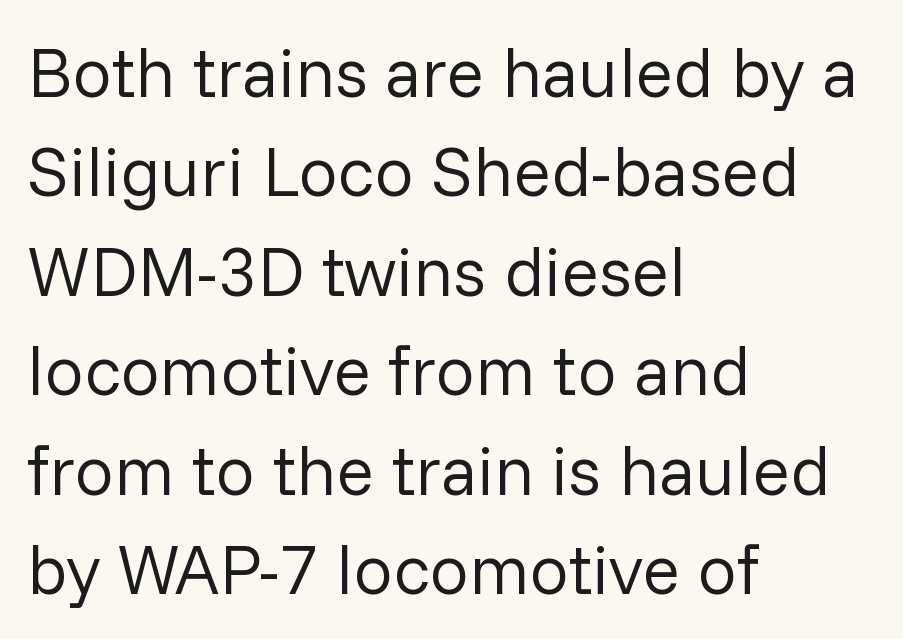
Q: Is the text bold? A: No.
Q: Is the text italic (slanted)? A: No, it is upright.
Q: Is the typeface a serif or a sans-serif typeface? A: Sans-serif.
Q: Is the text underlined? A: No.
Q: How is the paragraph aligned? A: Left-aligned.
Q: Is the spacing between letters normal or unusually wide? A: Normal.
Q: Is the spacing between lines tight, normal or loose? A: Normal.
Q: Width (condensed, normal, or wide)? A: Normal.
Q: Stroke contrast? A: Low.
Q: x-height? A: Medium.
Q: Monospaced? A: No.
